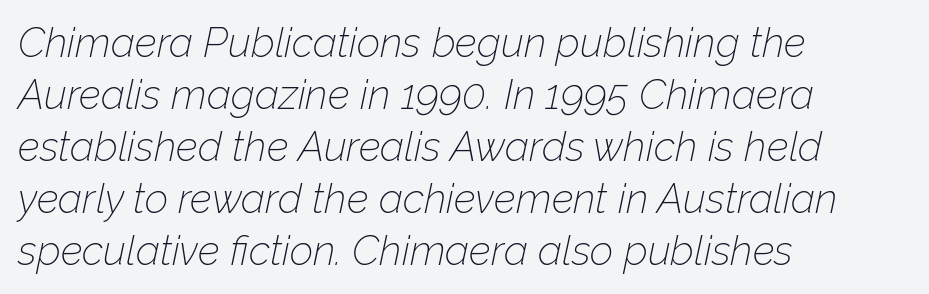
{"italic": "yes", "lean": "right", "slant_degrees": 12, "bold": "no", "weight": "thin", "width": "normal", "stroke_contrast": "low", "x_height": "medium", "monospaced": "no", "underline": "no", "align": "left", "line_spacing": "normal", "line_spacing_ratio": 1.27, "letter_spacing": "normal", "letter_spacing_em": 0.0, "glyph_px": 41}
